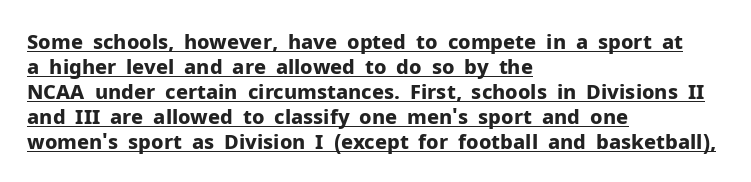
Q: Is the text bold? A: Yes.
Q: Is the text italic (slanted)? A: No, it is upright.
Q: Is the text underlined? A: Yes.
Q: How is the paragraph aligned? A: Left-aligned.
Q: Is the spacing between letters normal or unusually wide? A: Normal.
Q: Is the spacing between lines tight, normal or loose? A: Normal.
